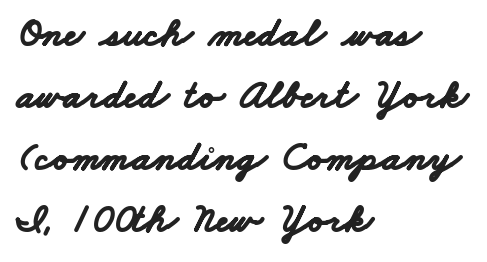
{"serif": "no", "bold": "yes", "weight": "bold", "width": "wide", "stroke_contrast": "low", "x_height": "small", "monospaced": "no", "underline": "no", "align": "left", "line_spacing": "normal", "line_spacing_ratio": 1.51, "letter_spacing": "normal", "letter_spacing_em": 0.0, "glyph_px": 41}
